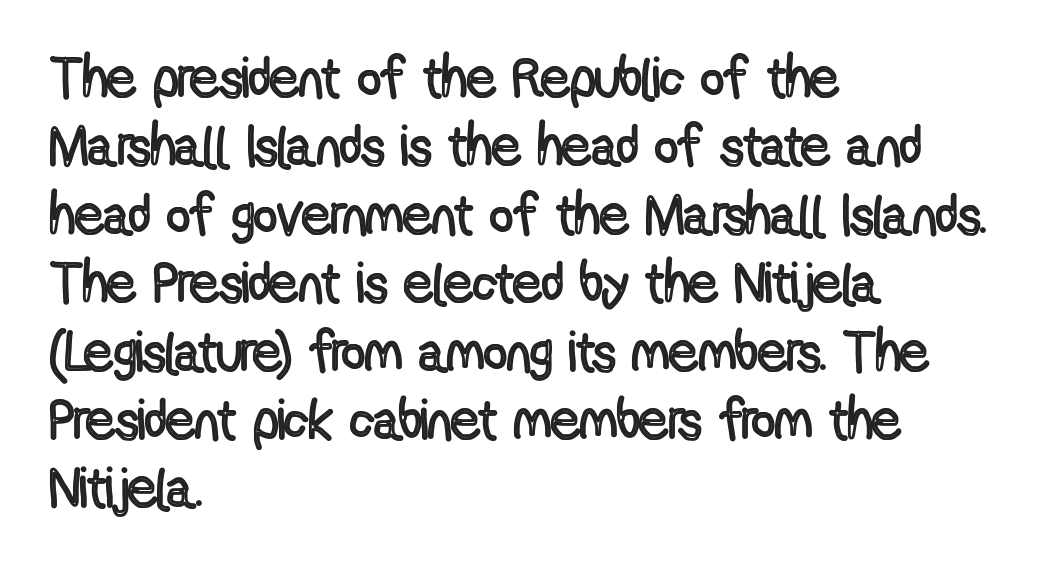
The image shows 57 px condensed type, upright; set left-aligned, line spacing 1.2x, normal letter spacing, not underlined; a medium x-height.
